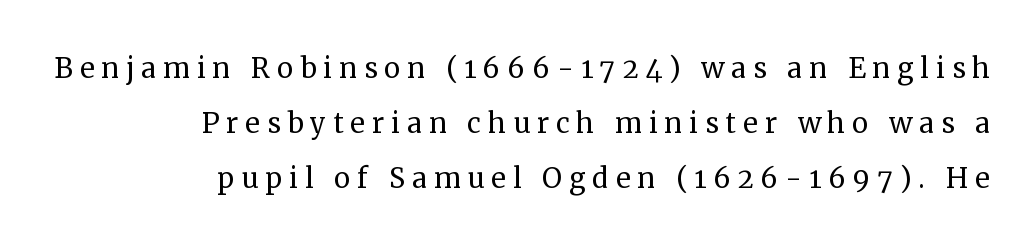
Q: Is the text bold? A: No.
Q: Is the text italic (slanted)? A: No, it is upright.
Q: Is the typeface a serif or a sans-serif typeface? A: Serif.
Q: Is the text underlined? A: No.
Q: How is the paragraph aligned? A: Right-aligned.
Q: Is the spacing between lines tight, normal or loose? A: Normal.
Q: Width (condensed, normal, or wide)? A: Normal.
Q: Stroke contrast? A: Medium.
Q: x-height? A: Medium.
Q: Monospaced? A: No.
